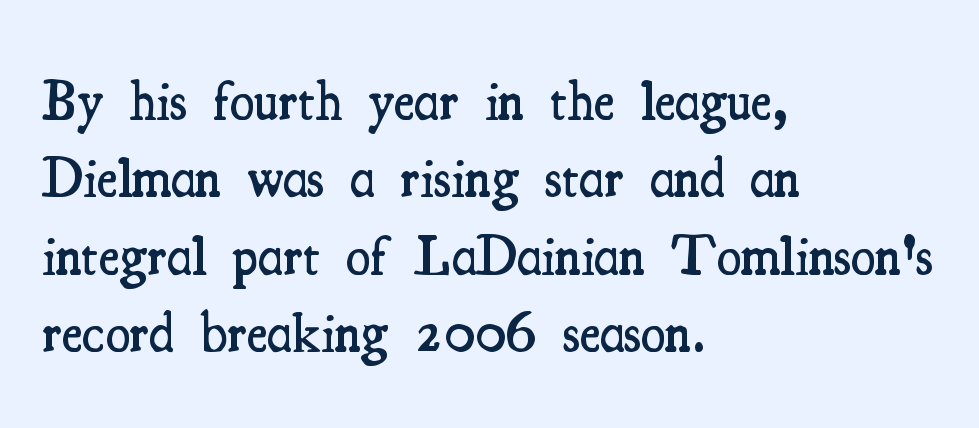
The image shows 56 px semibold, condensed serif type, upright; set left-aligned, normal line spacing (1.38x), normal letter spacing, not underlined; medium stroke contrast and a small x-height.
